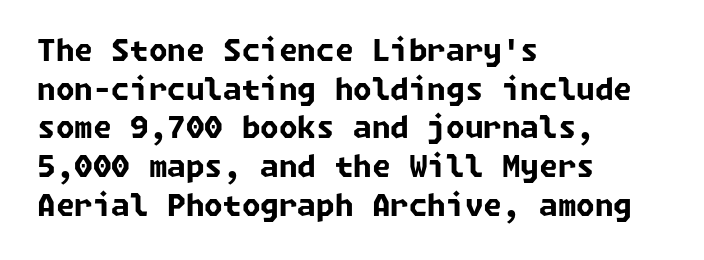
The image shows 30 px bold sans-serif type; set left-aligned, normal line spacing (1.29x), normal letter spacing, not underlined; low stroke contrast and a medium x-height.
